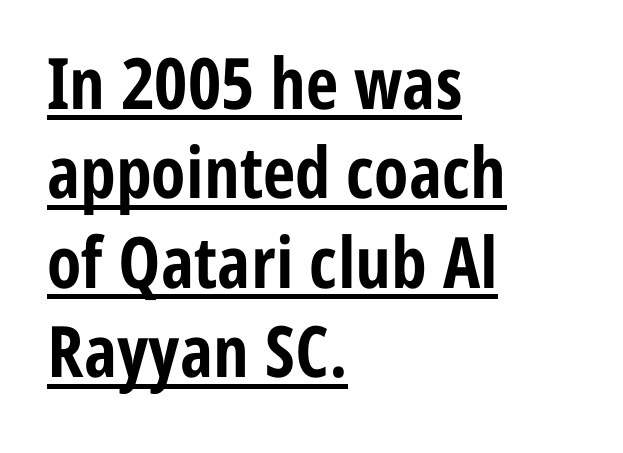
The image shows 71 px bold, condensed sans-serif type, upright; set left-aligned, normal line spacing (1.26x), normal letter spacing, underlined; low stroke contrast and a medium x-height.
